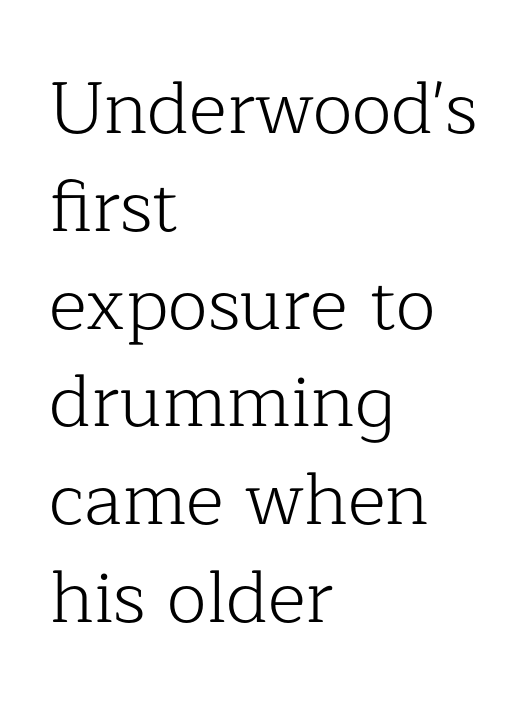
The image shows 73 px light serif type, upright; set left-aligned, normal line spacing (1.34x), normal letter spacing, not underlined; low stroke contrast and a medium x-height.
